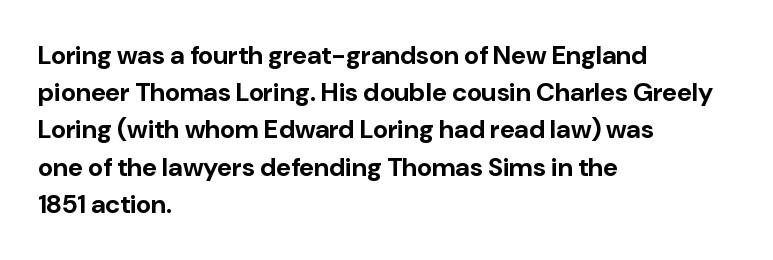
{"italic": "no", "bold": "yes", "underline": "no", "align": "left", "line_spacing": "normal", "line_spacing_ratio": 1.43, "letter_spacing": "normal", "letter_spacing_em": 0.0, "glyph_px": 26}
